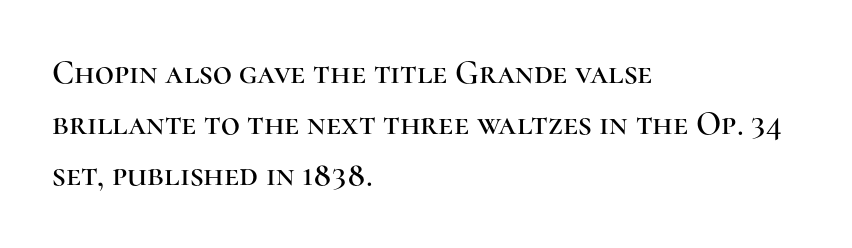
The baseline area is clear. The face used here is proportionally spaced, like ordinary book or web type. Characters remain perfectly vertical along every line. Is this a sans? No — the strokes have serifs.
